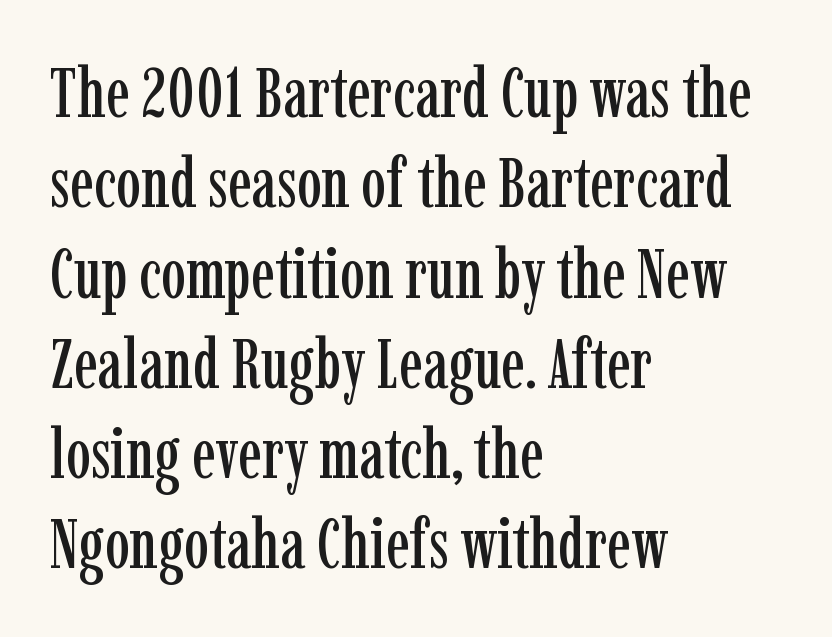
Q: Is the text italic (slanted)? A: No, it is upright.
Q: Is the typeface a serif or a sans-serif typeface? A: Serif.
Q: Is the text underlined? A: No.
Q: How is the paragraph aligned? A: Left-aligned.
Q: Is the spacing between letters normal or unusually wide? A: Normal.
Q: Is the spacing between lines tight, normal or loose? A: Normal.
Q: Width (condensed, normal, or wide)? A: Condensed.
Q: Stroke contrast? A: Low.
Q: x-height? A: Medium.
Q: Monospaced? A: No.
